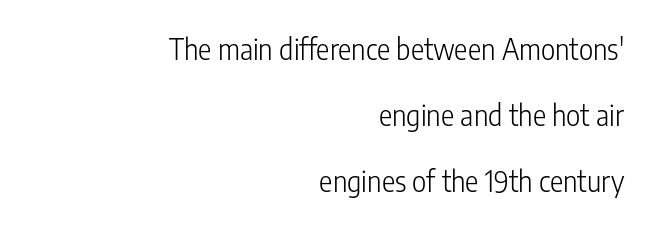
The lines are spread far apart with generous leading. Is the block centered? No — it sits flush against the right margin. Nobody touched the tracking dial on this one. Upright lettering throughout.
